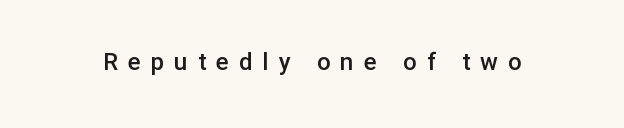
The image shows 24 px text type, upright; set unusually wide letter spacing (+0.42 em), not underlined.
